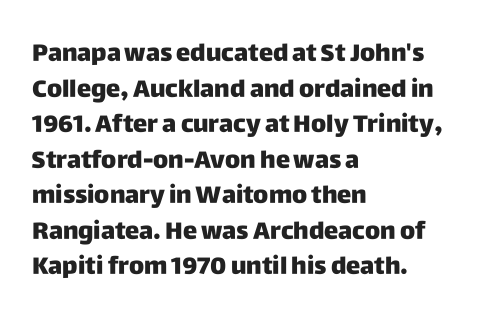
{"italic": "no", "bold": "yes", "underline": "no", "align": "left", "line_spacing": "normal", "line_spacing_ratio": 1.48, "letter_spacing": "normal", "letter_spacing_em": 0.0, "glyph_px": 24}
